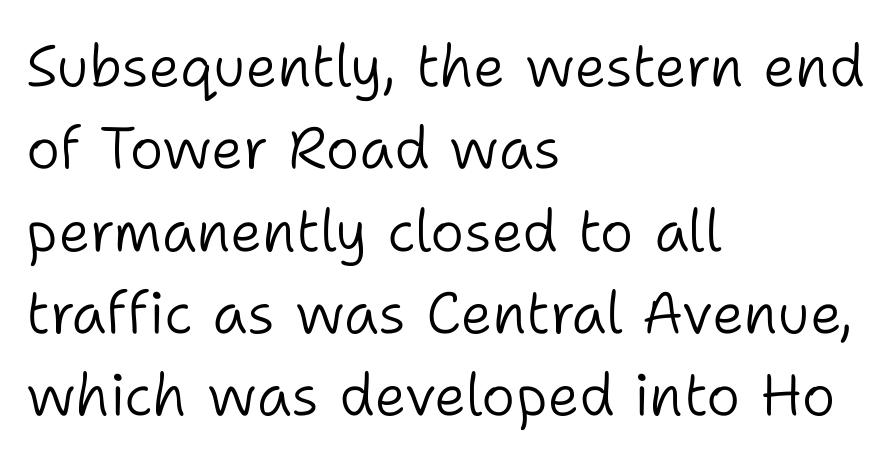
{"serif": "no", "italic": "no", "bold": "no", "weight": "light", "width": "normal", "stroke_contrast": "low", "x_height": "medium", "monospaced": "no", "underline": "no", "align": "left", "line_spacing": "normal", "line_spacing_ratio": 1.42, "letter_spacing": "normal", "letter_spacing_em": 0.0, "glyph_px": 58}
